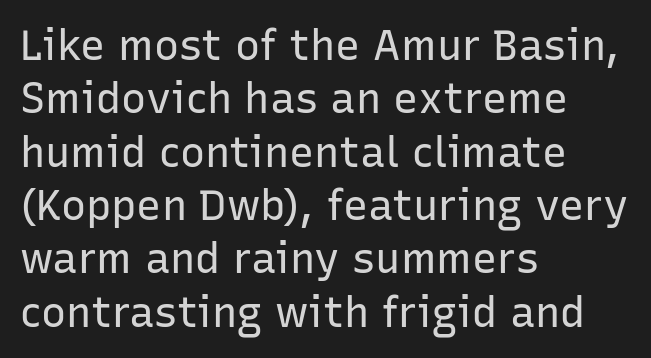
Q: Is the text bold? A: No.
Q: Is the text italic (slanted)? A: No, it is upright.
Q: Is the typeface a serif or a sans-serif typeface? A: Sans-serif.
Q: Is the text underlined? A: No.
Q: How is the paragraph aligned? A: Left-aligned.
Q: Is the spacing between letters normal or unusually wide? A: Normal.
Q: Is the spacing between lines tight, normal or loose? A: Normal.
Q: Width (condensed, normal, or wide)? A: Normal.
Q: Stroke contrast? A: Low.
Q: x-height? A: Medium.
Q: Monospaced? A: No.
